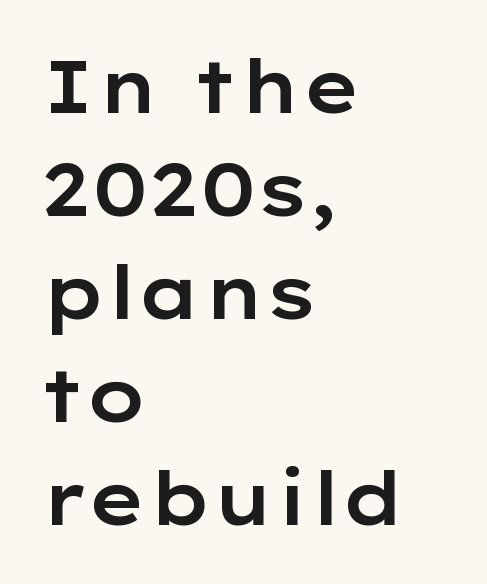
The image shows 73 px wide sans-serif type, upright; set left-aligned, normal line spacing (1.41x), normal letter spacing, not underlined; low stroke contrast and a medium x-height.
